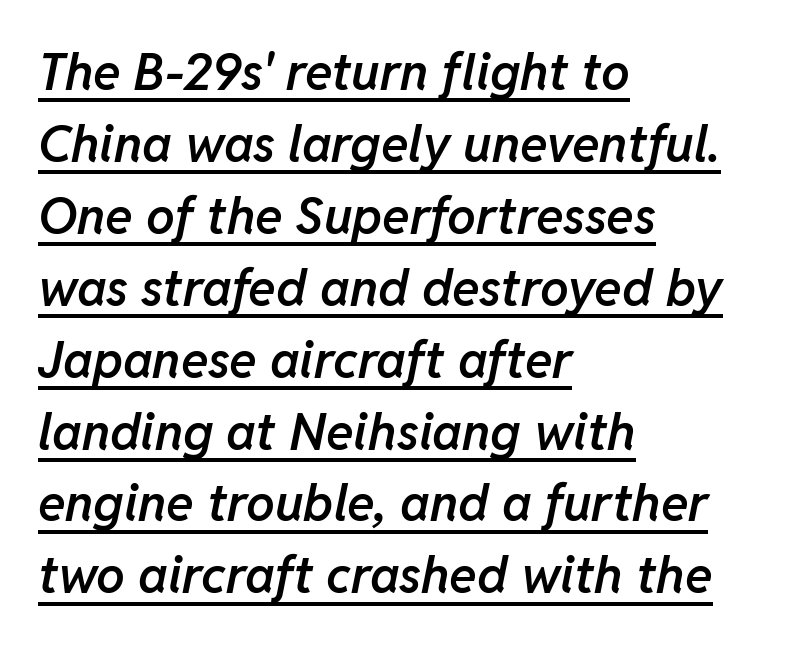
{"italic": "yes", "lean": "right", "slant_degrees": 11, "bold": "semi", "weight": "semibold", "width": "normal", "stroke_contrast": "low", "x_height": "medium", "monospaced": "no", "underline": "yes", "align": "left", "line_spacing": "normal", "line_spacing_ratio": 1.41, "letter_spacing": "normal", "letter_spacing_em": 0.0, "glyph_px": 51}
